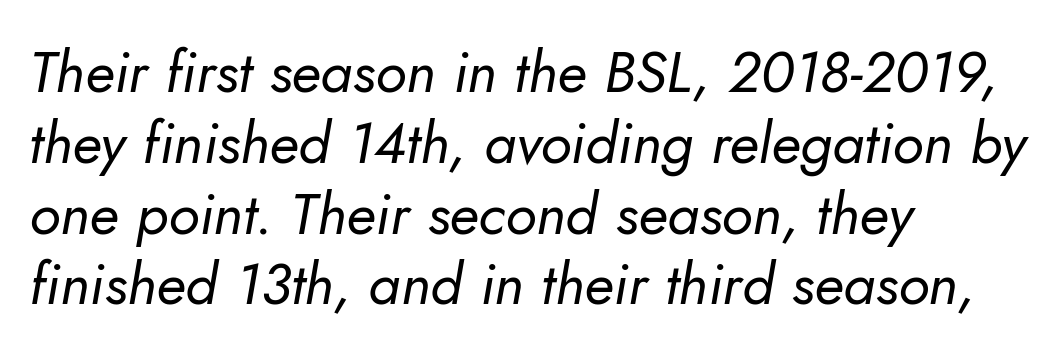
Words appear dense and cohesive because spacing is normal. The font is comparable to plain body text, perhaps lighter. If you drew a ruler down the left edge, every line would touch it. Anything drawn beneath the words? Only blank space. Each letter keeps its own natural width here, so spacing adapts to shape.
